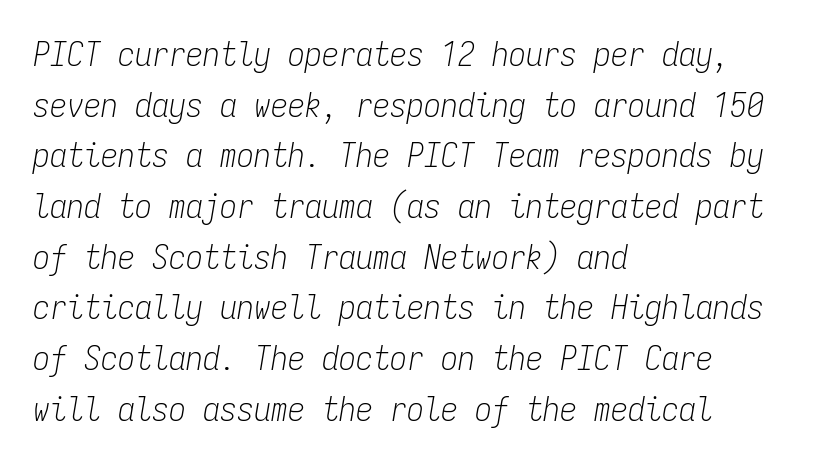
{"italic": "yes", "lean": "right", "slant_degrees": 9, "bold": "no", "weight": "light", "width": "condensed", "stroke_contrast": "low", "x_height": "medium", "monospaced": "yes", "underline": "no", "align": "left", "line_spacing": "normal", "line_spacing_ratio": 1.49, "letter_spacing": "normal", "letter_spacing_em": 0.0, "glyph_px": 34}
